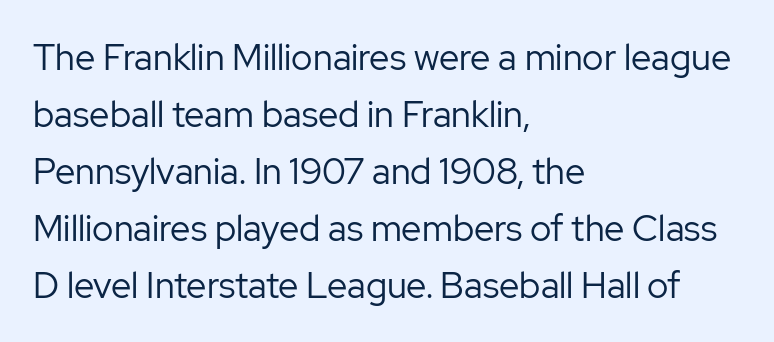
Q: Is the text bold? A: No.
Q: Is the text italic (slanted)? A: No, it is upright.
Q: Is the typeface a serif or a sans-serif typeface? A: Sans-serif.
Q: Is the text underlined? A: No.
Q: How is the paragraph aligned? A: Left-aligned.
Q: Is the spacing between letters normal or unusually wide? A: Normal.
Q: Is the spacing between lines tight, normal or loose? A: Normal.
Q: Width (condensed, normal, or wide)? A: Normal.
Q: Stroke contrast? A: Low.
Q: x-height? A: Medium.
Q: Monospaced? A: No.
